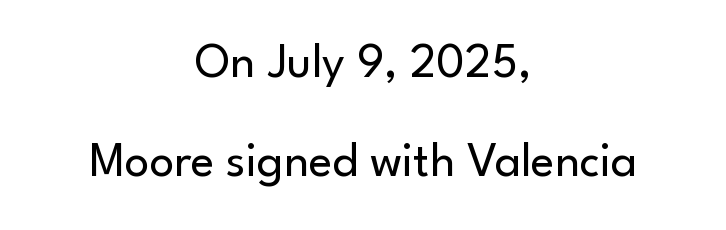
Think of a printed novel: that variable character pitch is what you see here. The weight would be labelled regular, book, light, or lighter still. The setting favours the middle, as headings and verse often do. Quick note: not italic, upright. Underline: absent.
